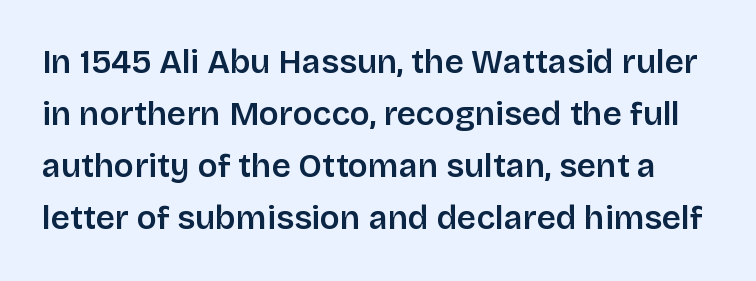
{"serif": "no", "italic": "no", "bold": "semi", "weight": "semibold", "width": "normal", "stroke_contrast": "low", "x_height": "large", "monospaced": "no", "underline": "no", "line_spacing": "normal", "line_spacing_ratio": 1.58, "letter_spacing": "normal", "letter_spacing_em": 0.0, "glyph_px": 33}
